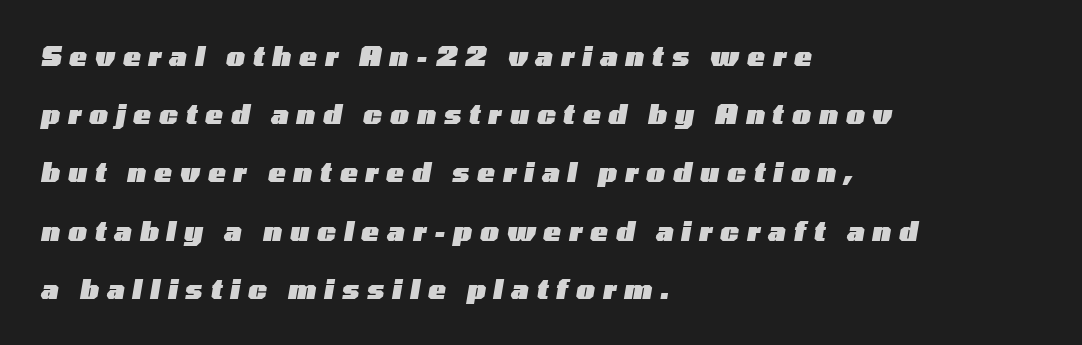
Q: Is the text bold? A: Yes.
Q: Is the text italic (slanted)? A: Yes, it leans right by about 10 degrees.
Q: Is the text underlined? A: No.
Q: How is the paragraph aligned? A: Left-aligned.
Q: Is the spacing between letters normal or unusually wide? A: Unusually wide.
Q: Is the spacing between lines tight, normal or loose? A: Loose.
